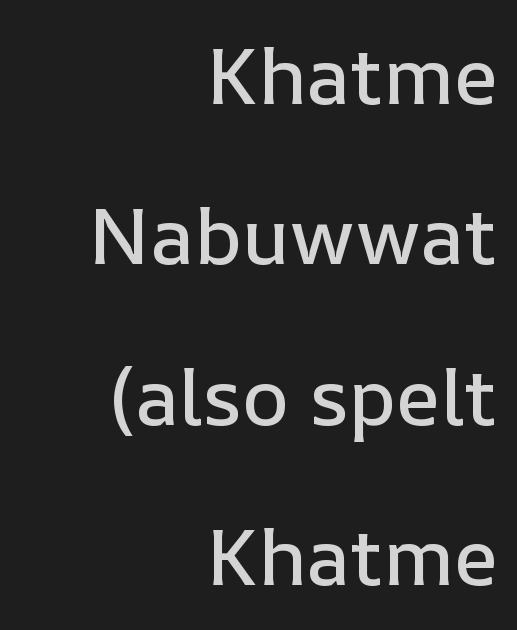
The image shows 79 px text type, upright; set right-aligned, loose line spacing (2.03x), normal letter spacing, not underlined; low stroke contrast and a medium x-height.
